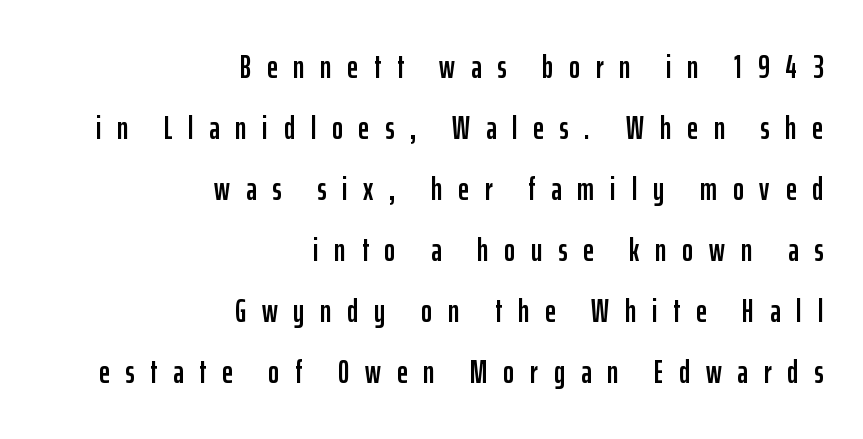
Right-aligned paragraph, ragged on the left. Note: no serifs on the glyphs. Every character sits straight up, as roman type does. Students, note that the glyphs here are deliberately spaced far apart. This sample has the flowing, uneven cadence of proportional lettering.
